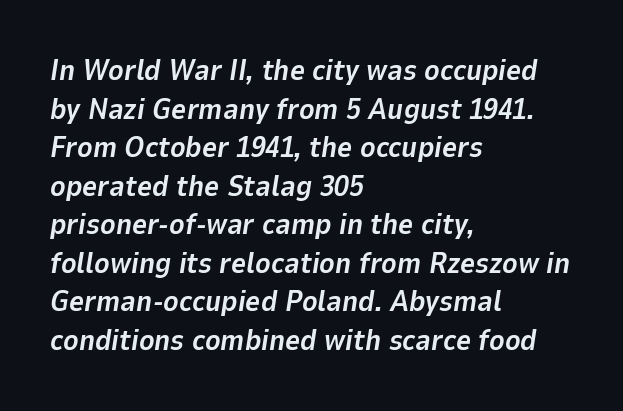
{"italic": "yes", "lean": "right", "slant_degrees": 9, "bold": "yes", "weight": "bold", "width": "normal", "stroke_contrast": "low", "x_height": "medium", "monospaced": "no", "underline": "no", "align": "left", "line_spacing": "normal", "line_spacing_ratio": 1.33, "letter_spacing": "normal", "letter_spacing_em": 0.0, "glyph_px": 29}
